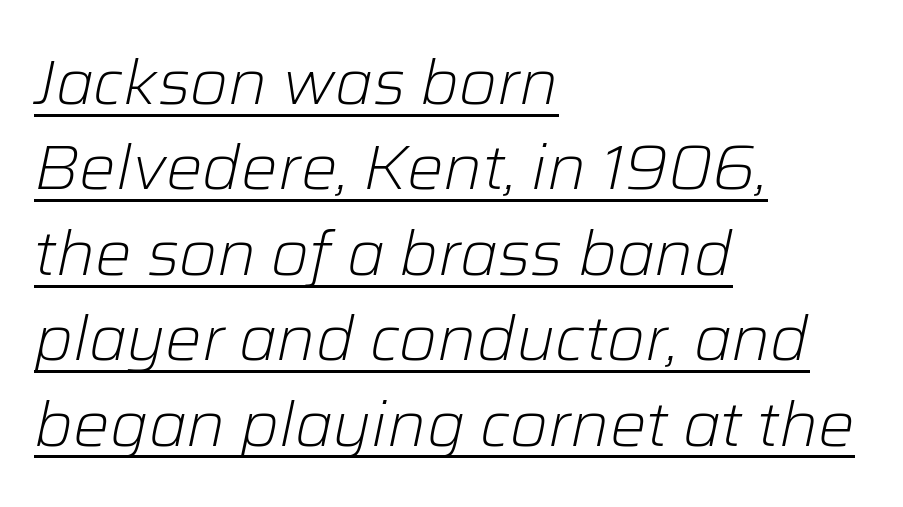
Q: Is the text bold? A: No.
Q: Is the text italic (slanted)? A: Yes, it leans right by about 12 degrees.
Q: Is the text underlined? A: Yes.
Q: How is the paragraph aligned? A: Left-aligned.
Q: Is the spacing between letters normal or unusually wide? A: Normal.
Q: Is the spacing between lines tight, normal or loose? A: Normal.
Q: Width (condensed, normal, or wide)? A: Normal.
Q: Stroke contrast? A: Low.
Q: x-height? A: Medium.
Q: Monospaced? A: No.
